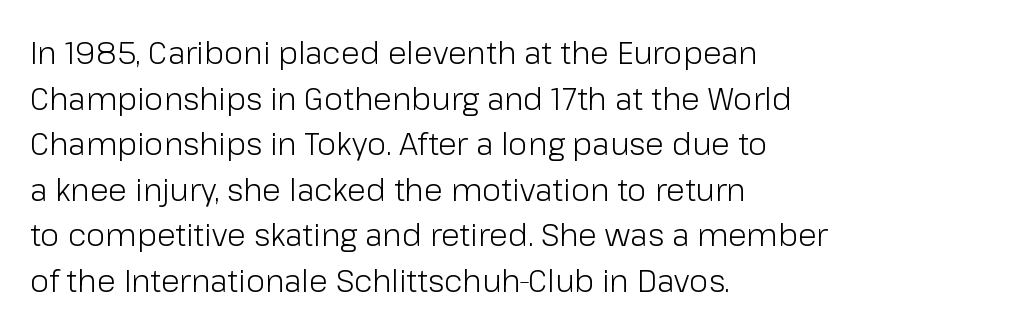
This reads as an unemphasized weight, regular at the heaviest. In CSS terms this would be text-align: left. This rendering leaves character spacing at its baseline value. Vertical spacing — default.
